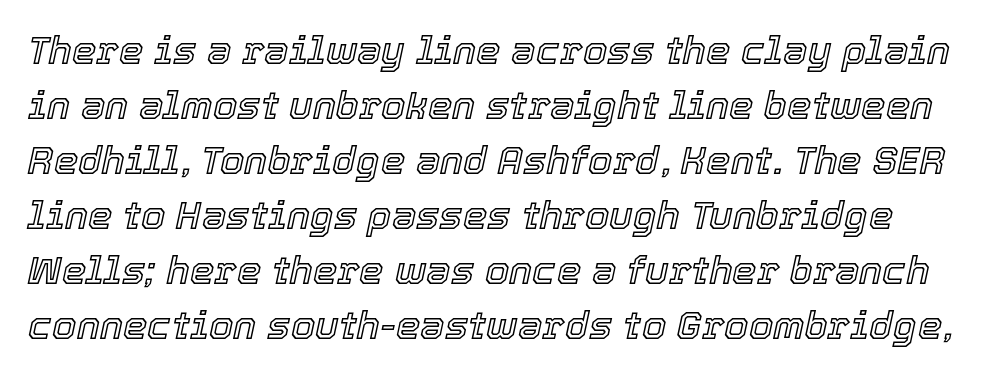
Q: Is the text italic (slanted)? A: Yes, it leans right by about 12 degrees.
Q: Is the text underlined? A: No.
Q: Is the spacing between letters normal or unusually wide? A: Normal.
Q: Is the spacing between lines tight, normal or loose? A: Normal.
Q: Width (condensed, normal, or wide)? A: Normal.
Q: x-height? A: Medium.
Q: Monospaced? A: No.
